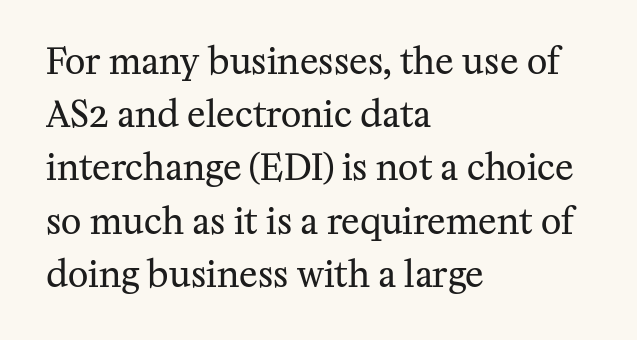
Q: Is the text bold? A: No.
Q: Is the text italic (slanted)? A: No, it is upright.
Q: Is the typeface a serif or a sans-serif typeface? A: Serif.
Q: Is the text underlined? A: No.
Q: How is the paragraph aligned? A: Left-aligned.
Q: Is the spacing between letters normal or unusually wide? A: Normal.
Q: Is the spacing between lines tight, normal or loose? A: Normal.
Q: Width (condensed, normal, or wide)? A: Normal.
Q: Stroke contrast? A: Medium.
Q: x-height? A: Medium.
Q: Monospaced? A: No.
